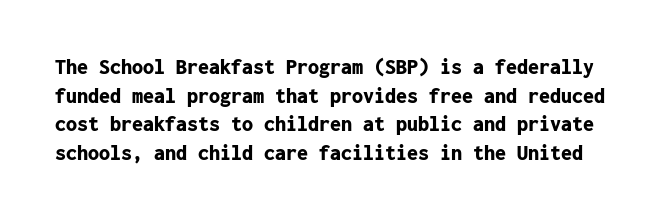
The image shows 22 px bold type, upright; set normal line spacing (1.3x), normal letter spacing, not underlined.
